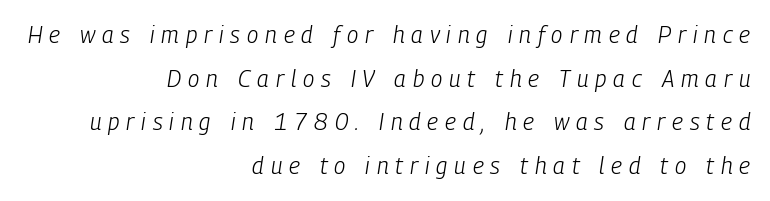
Q: Is the text bold? A: No.
Q: Is the text italic (slanted)? A: Yes, it leans right by about 9 degrees.
Q: Is the text underlined? A: No.
Q: How is the paragraph aligned? A: Right-aligned.
Q: Is the spacing between letters normal or unusually wide? A: Unusually wide.
Q: Is the spacing between lines tight, normal or loose? A: Loose.
